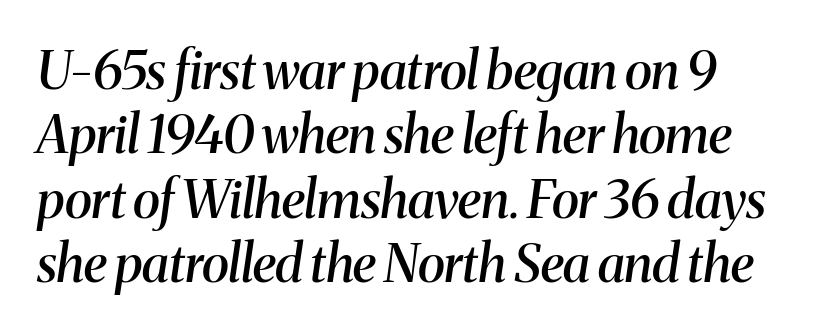
The image shows 52 px semibold serif type, italic (leaning right); set left-aligned, line spacing 1.24x, normal letter spacing, not underlined; medium stroke contrast and a medium x-height.
